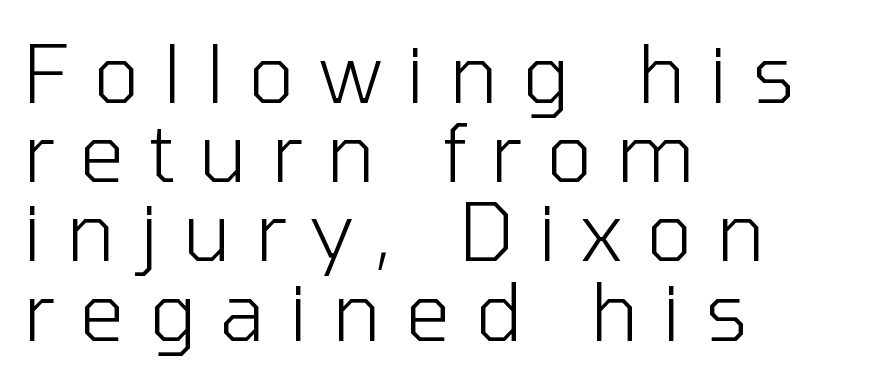
Q: Is the text bold? A: No.
Q: Is the text italic (slanted)? A: No, it is upright.
Q: Is the typeface a serif or a sans-serif typeface? A: Sans-serif.
Q: Is the text underlined? A: No.
Q: How is the paragraph aligned? A: Left-aligned.
Q: Is the spacing between letters normal or unusually wide? A: Unusually wide.
Q: Is the spacing between lines tight, normal or loose? A: Tight.
Q: Width (condensed, normal, or wide)? A: Normal.
Q: Stroke contrast? A: Low.
Q: x-height? A: Medium.
Q: Monospaced? A: No.
